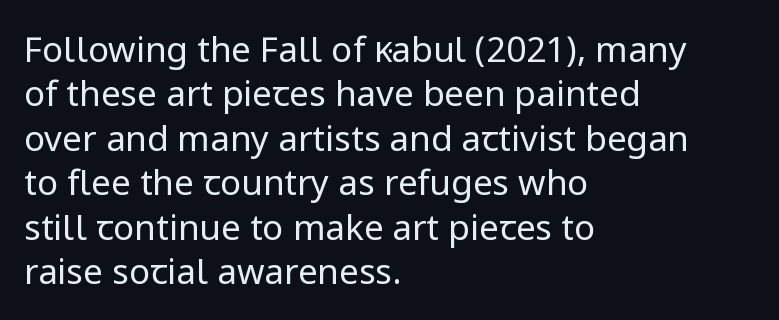
{"serif": "no", "italic": "no", "bold": "no", "weight": "regular", "width": "normal", "stroke_contrast": "low", "x_height": "medium", "monospaced": "no", "underline": "no", "align": "left", "line_spacing": "normal", "line_spacing_ratio": 1.27, "letter_spacing": "normal", "letter_spacing_em": 0.0, "glyph_px": 35}
